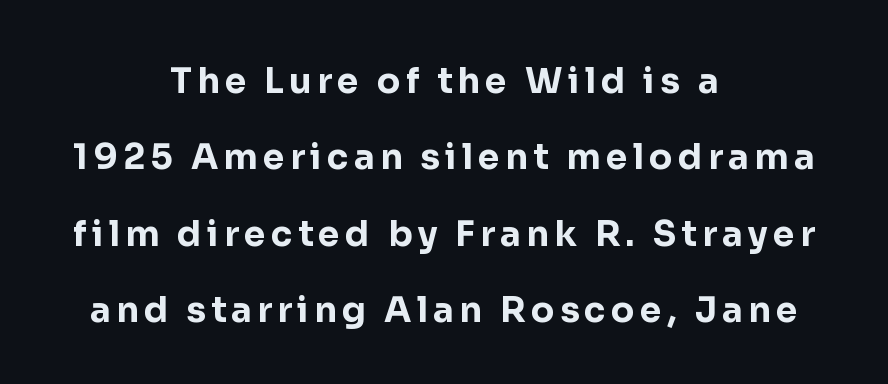
The image shows 35 px bold sans-serif type, upright; set centered, loose line spacing (2.18x), not underlined; low stroke contrast and a medium x-height.
